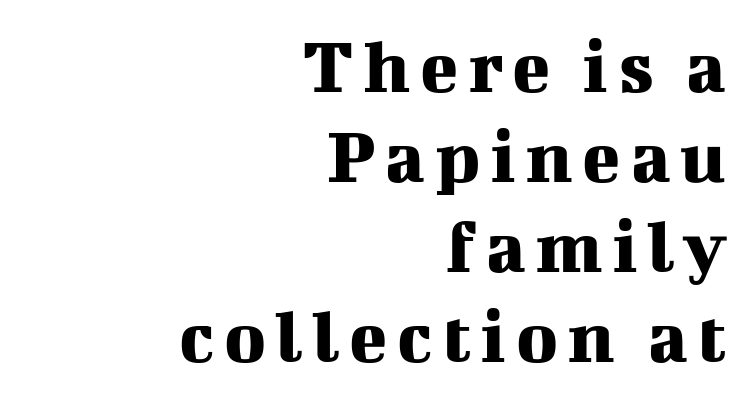
The setting favours the right margin, as signatures and pull-quotes sometimes do. This is the regular roman posture of the typeface. Note the varied advance widths — an 'i' is clearly narrower than an 'm'. Letterform terminals end in serifs throughout the passage.
